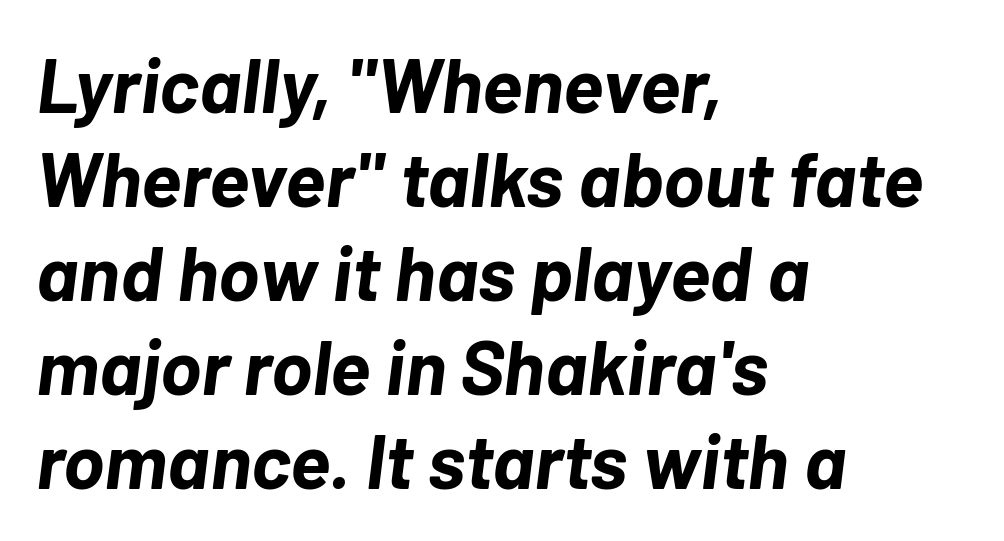
What stands out about the letter spacing? Nothing — it is the standard amount. The axis of the letterforms is tilted away from vertical. Line starts are locked; line ends wander. Thick stems and heavy bowls — unmistakably bold. The letters advance in unequal steps, a hallmark of proportional type. This rendering features lettering with no underline.
